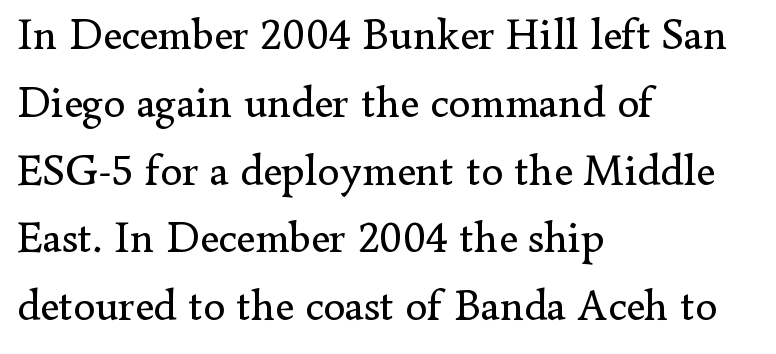
Q: Is the text bold? A: No.
Q: Is the text italic (slanted)? A: No, it is upright.
Q: Is the typeface a serif or a sans-serif typeface? A: Serif.
Q: Is the text underlined? A: No.
Q: How is the paragraph aligned? A: Left-aligned.
Q: Is the spacing between letters normal or unusually wide? A: Normal.
Q: Is the spacing between lines tight, normal or loose? A: Normal.
Q: Width (condensed, normal, or wide)? A: Normal.
Q: Stroke contrast? A: Low.
Q: x-height? A: Small.
Q: Monospaced? A: No.
